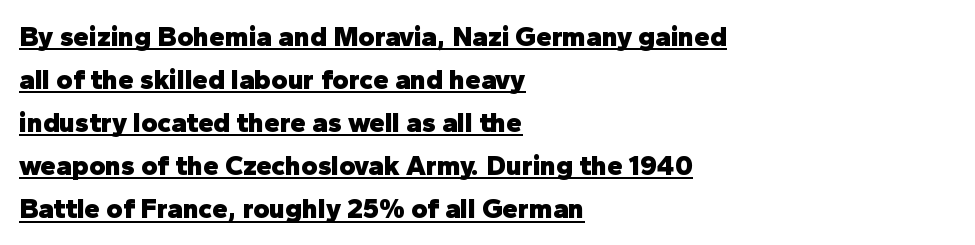
{"serif": "no", "italic": "no", "bold": "yes", "weight": "heavy", "width": "normal", "stroke_contrast": "low", "x_height": "medium", "monospaced": "no", "underline": "yes", "align": "left", "line_spacing": "normal", "line_spacing_ratio": 1.54, "letter_spacing": "normal", "letter_spacing_em": 0.0, "glyph_px": 28}
